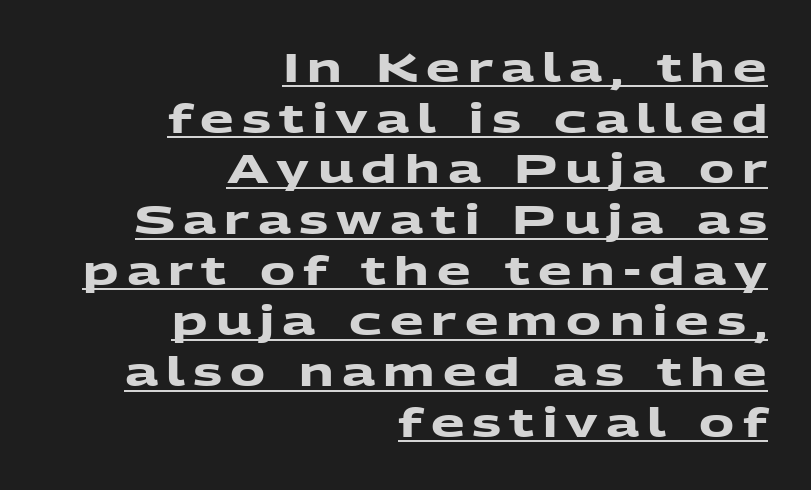
Q: Is the text bold? A: Yes.
Q: Is the typeface a serif or a sans-serif typeface? A: Sans-serif.
Q: Is the text underlined? A: Yes.
Q: How is the paragraph aligned? A: Right-aligned.
Q: Is the spacing between letters normal or unusually wide? A: Unusually wide.
Q: Is the spacing between lines tight, normal or loose? A: Normal.
Q: Width (condensed, normal, or wide)? A: Wide.
Q: Stroke contrast? A: Medium.
Q: x-height? A: Medium.
Q: Monospaced? A: No.
